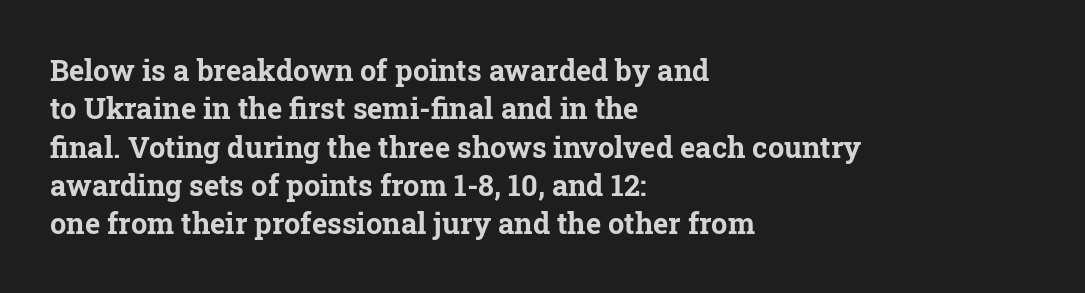
Q: Is the text bold? A: Yes.
Q: Is the text italic (slanted)? A: No, it is upright.
Q: Is the typeface a serif or a sans-serif typeface? A: Serif.
Q: Is the text underlined? A: No.
Q: How is the paragraph aligned? A: Left-aligned.
Q: Is the spacing between letters normal or unusually wide? A: Normal.
Q: Is the spacing between lines tight, normal or loose? A: Normal.
Q: Width (condensed, normal, or wide)? A: Normal.
Q: Stroke contrast? A: Low.
Q: x-height? A: Medium.
Q: Monospaced? A: No.
